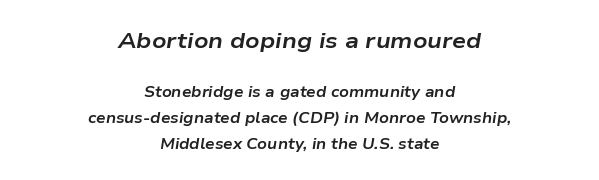
The image shows 22 px bold type, italic (leaning right); set centered, line spacing 1.73x, normal letter spacing, not underlined; the first (top) block is 1.47x larger.
